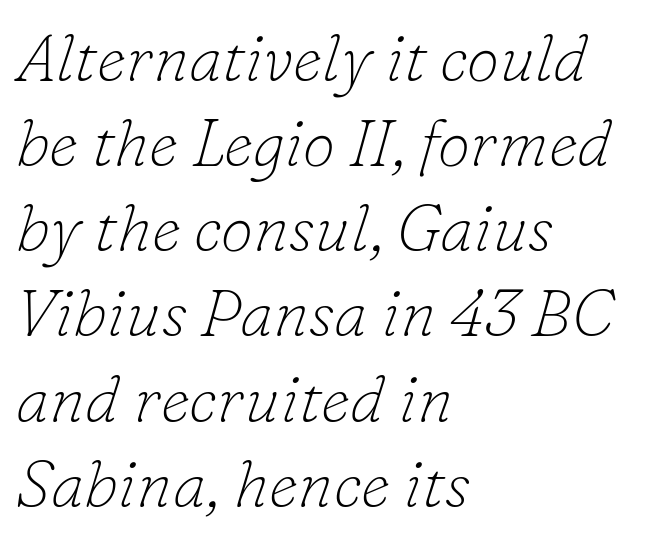
Line beginnings align vertically; line endings do not. Font category for this specimen: serif. When letters slant like this, we call the style italic. Honestly, the row spacing looks completely unremarkable.
